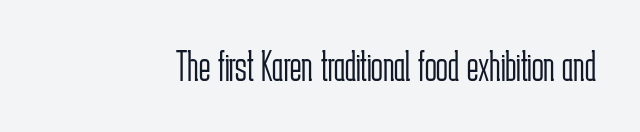
{"serif": "no", "italic": "no", "bold": "no", "weight": "light", "width": "condensed", "stroke_contrast": "low", "x_height": "medium", "monospaced": "no", "underline": "no", "letter_spacing": "normal", "letter_spacing_em": 0.0, "glyph_px": 43}
